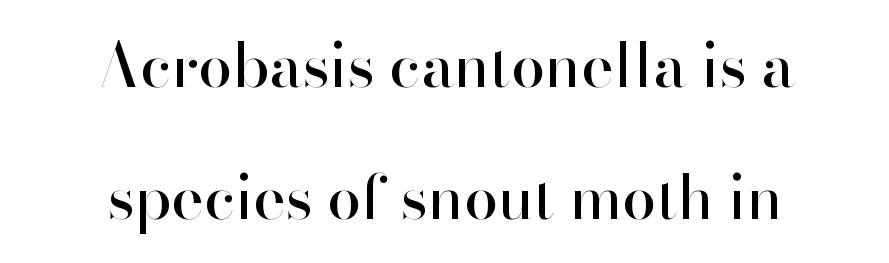
Q: Is the text italic (slanted)? A: No, it is upright.
Q: Is the typeface a serif or a sans-serif typeface? A: Sans-serif.
Q: Is the text underlined? A: No.
Q: How is the paragraph aligned? A: Centered.
Q: Is the spacing between letters normal or unusually wide? A: Normal.
Q: Is the spacing between lines tight, normal or loose? A: Loose.
Q: Width (condensed, normal, or wide)? A: Normal.
Q: Stroke contrast? A: High.
Q: x-height? A: Small.
Q: Monospaced? A: No.
